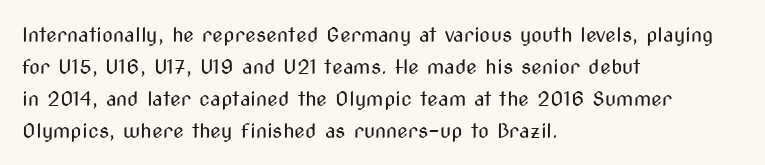
{"italic": "no", "bold": "no", "underline": "no", "align": "left", "line_spacing": "normal", "line_spacing_ratio": 1.6, "letter_spacing": "normal", "letter_spacing_em": 0.0, "glyph_px": 20}
